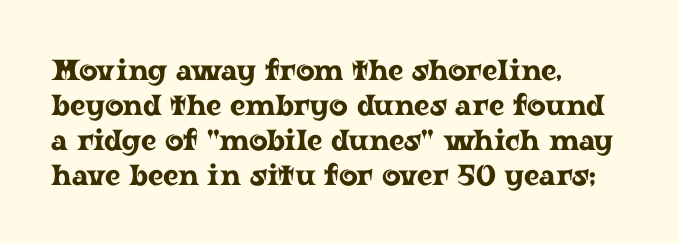
Here the glyphs are tracked normally, forming tight word shapes. The space beneath each line is pristine and unruled. You could not count columns in this text — the font is proportionally spaced. The designer went with a serif here, giving each stem small feet.
